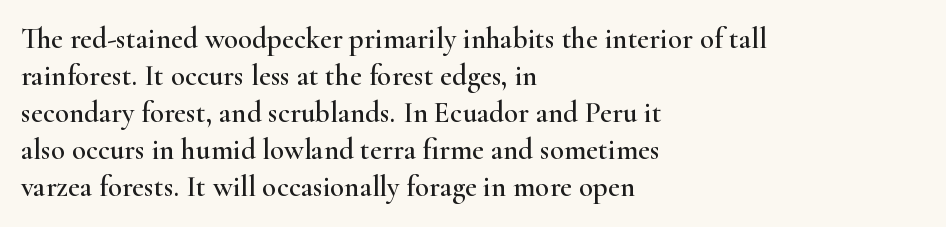
The lettering holds an erect, upright posture throughout. Quick note: underline off. Think of a printed novel: that variable character pitch is what you see here. No extra tracking has been applied to these lines. A typesetter would label this face a serif.
